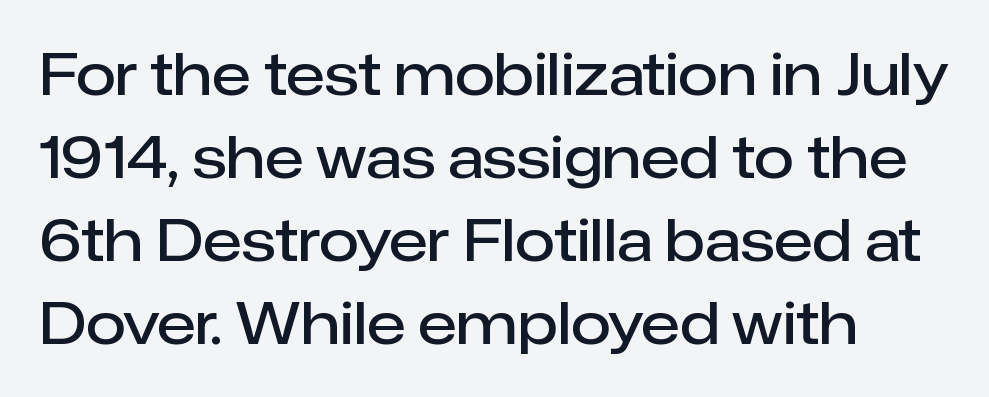
{"serif": "no", "italic": "no", "bold": "semi", "weight": "semibold", "width": "normal", "stroke_contrast": "low", "x_height": "medium", "monospaced": "no", "underline": "no", "align": "left", "line_spacing": "normal", "line_spacing_ratio": 1.43, "letter_spacing": "normal", "letter_spacing_em": 0.0, "glyph_px": 58}
